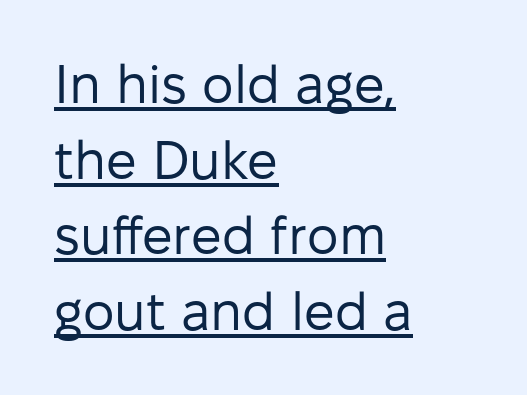
Q: Is the text bold? A: No.
Q: Is the text italic (slanted)? A: No, it is upright.
Q: Is the typeface a serif or a sans-serif typeface? A: Sans-serif.
Q: Is the text underlined? A: Yes.
Q: How is the paragraph aligned? A: Left-aligned.
Q: Is the spacing between letters normal or unusually wide? A: Normal.
Q: Is the spacing between lines tight, normal or loose? A: Normal.
Q: Width (condensed, normal, or wide)? A: Normal.
Q: Stroke contrast? A: Low.
Q: x-height? A: Medium.
Q: Monospaced? A: No.
